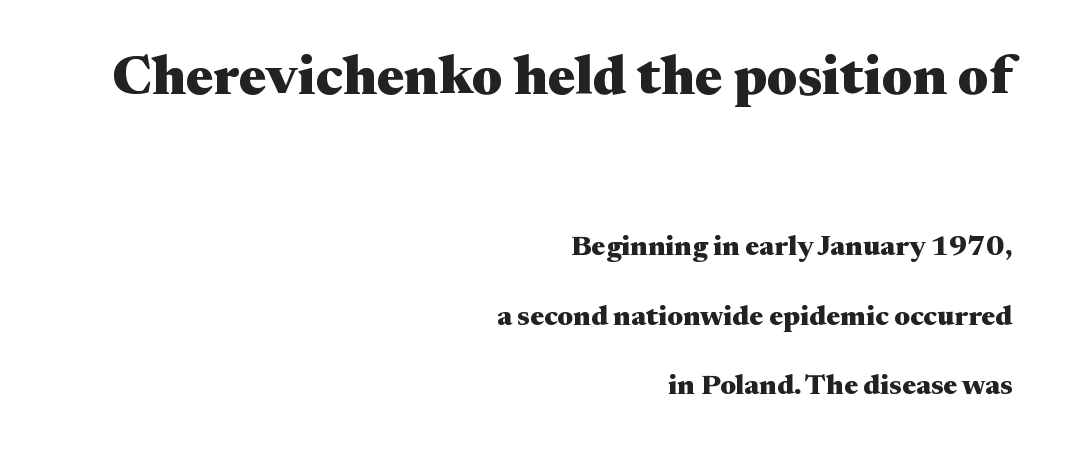
The image shows 55 px heavy, wide serif type, upright; set right-aligned, loose line spacing (2.49x), normal letter spacing, not underlined; the first (top) block is 1.96x larger; medium stroke contrast and a medium x-height.
